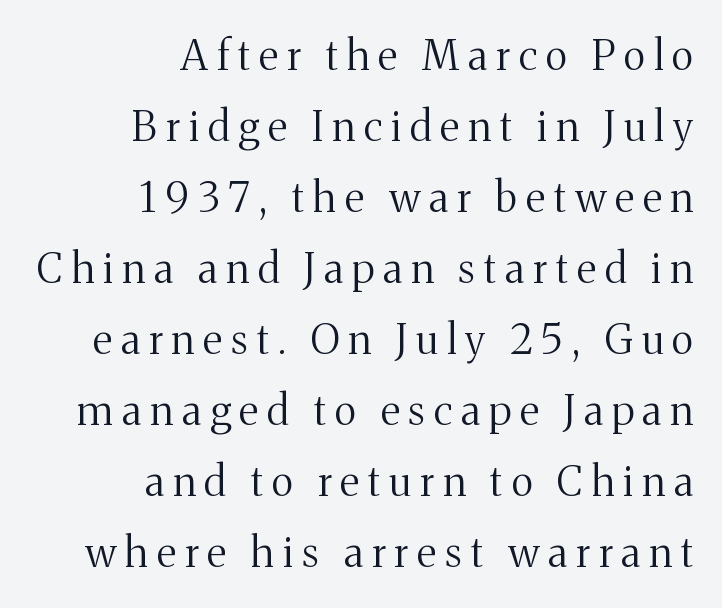
The axis of the letterforms is exactly vertical. Looks like regular typesetting: each glyph gets only the width it needs. The words here are not underlined. Does the type have serifs? Yes, each stem ends in a small foot. Alignment: flush right. Tracking here is generous; glyphs stand well apart from one another.
